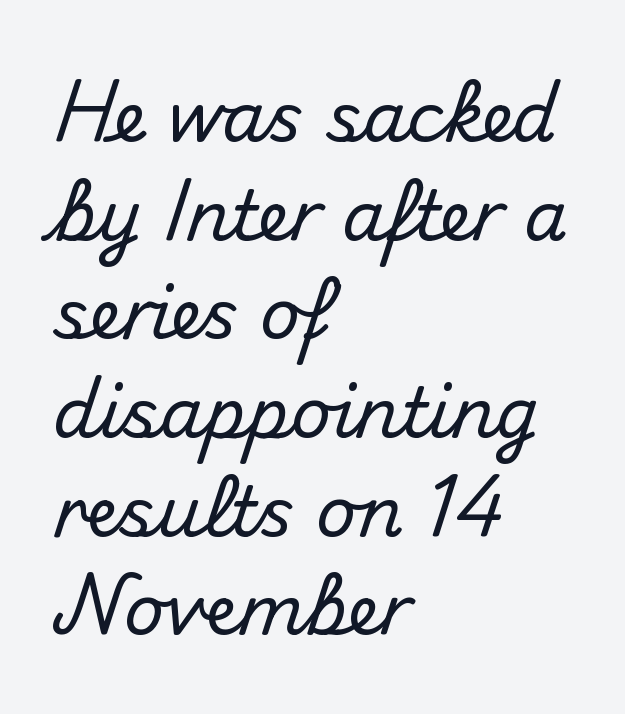
Q: Is the text italic (slanted)? A: Yes.
Q: Is the typeface a serif or a sans-serif typeface? A: Sans-serif.
Q: Is the text underlined? A: No.
Q: How is the paragraph aligned? A: Left-aligned.
Q: Is the spacing between letters normal or unusually wide? A: Normal.
Q: Is the spacing between lines tight, normal or loose? A: Normal.
Q: Width (condensed, normal, or wide)? A: Normal.
Q: Stroke contrast? A: Medium.
Q: x-height? A: Small.
Q: Monospaced? A: No.
